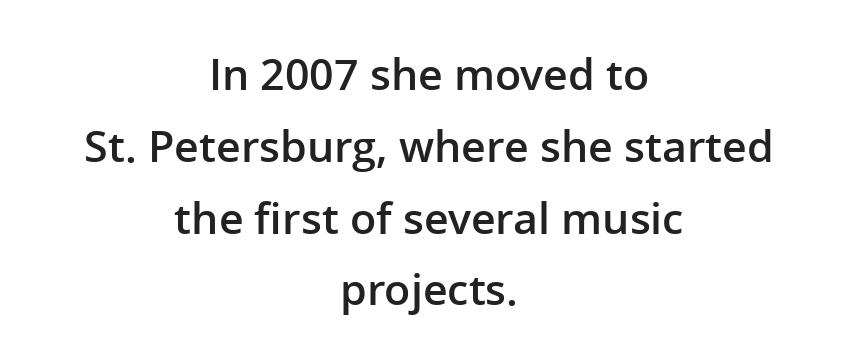
Q: Is the text bold? A: Semi-bold.
Q: Is the text italic (slanted)? A: No, it is upright.
Q: Is the typeface a serif or a sans-serif typeface? A: Sans-serif.
Q: Is the text underlined? A: No.
Q: How is the paragraph aligned? A: Centered.
Q: Is the spacing between letters normal or unusually wide? A: Normal.
Q: Is the spacing between lines tight, normal or loose? A: Normal.
Q: Width (condensed, normal, or wide)? A: Normal.
Q: Stroke contrast? A: Low.
Q: x-height? A: Medium.
Q: Monospaced? A: No.
